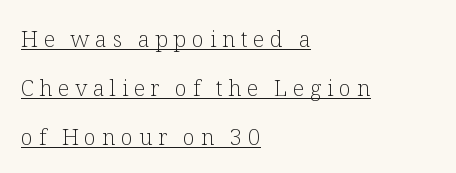
Q: Is the text bold? A: No.
Q: Is the text italic (slanted)? A: No, it is upright.
Q: Is the text underlined? A: Yes.
Q: How is the paragraph aligned? A: Left-aligned.
Q: Is the spacing between letters normal or unusually wide? A: Unusually wide.
Q: Is the spacing between lines tight, normal or loose? A: Loose.
